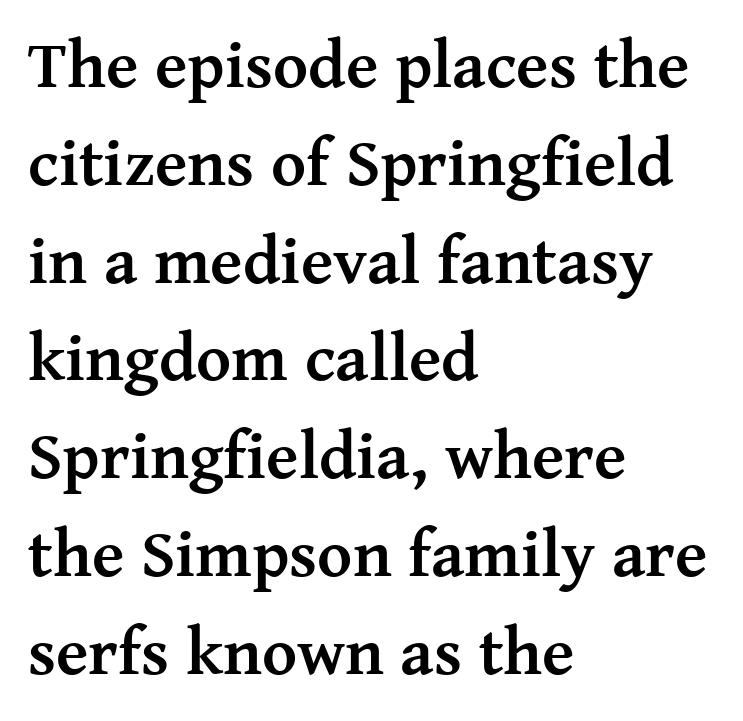
The image shows 67 px semibold serif type, upright; set left-aligned, normal line spacing (1.46x), normal letter spacing, not underlined; medium stroke contrast and a medium x-height.
